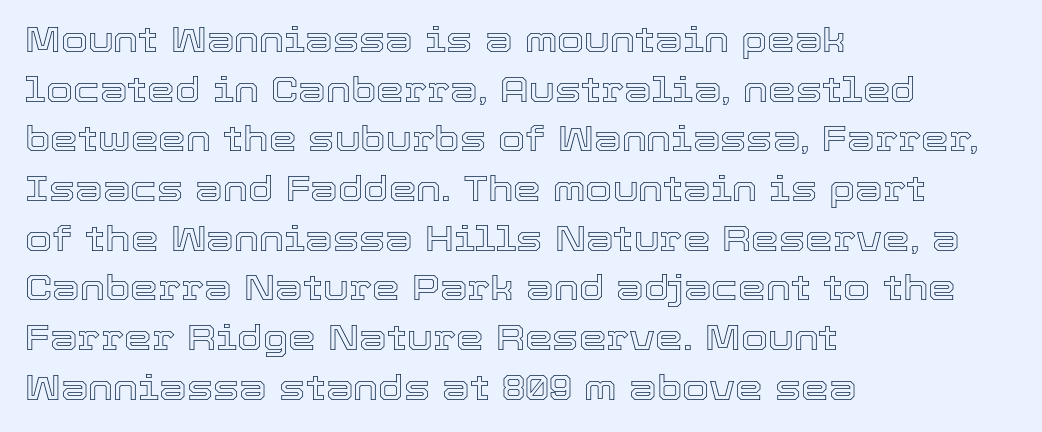
The image shows 35 px text type, upright; set left-aligned, normal line spacing (1.42x), normal letter spacing, not underlined; a medium x-height.
